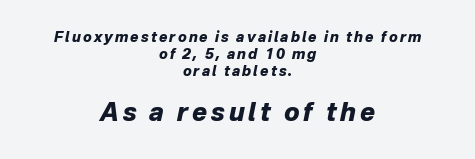
The image shows 25 px bold type, italic (leaning right); set centered, line spacing 1.2x, not underlined; the second (bottom) block is 1.79x larger.
